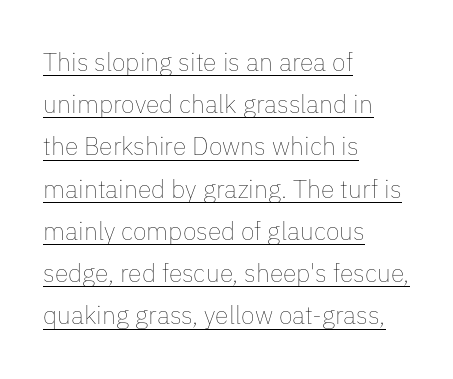
{"italic": "no", "bold": "no", "underline": "yes", "align": "left", "line_spacing": "normal", "line_spacing_ratio": 1.69, "letter_spacing": "normal", "letter_spacing_em": 0.0, "glyph_px": 25}
